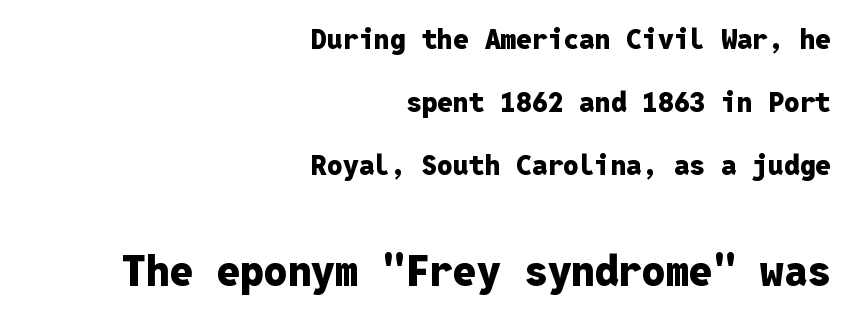
The image shows 42 px heavy sans-serif type, upright, monospaced; set right-aligned, loose line spacing (2.25x), normal letter spacing, not underlined; the second (bottom) block is 1.5x larger; low stroke contrast and a medium x-height.
